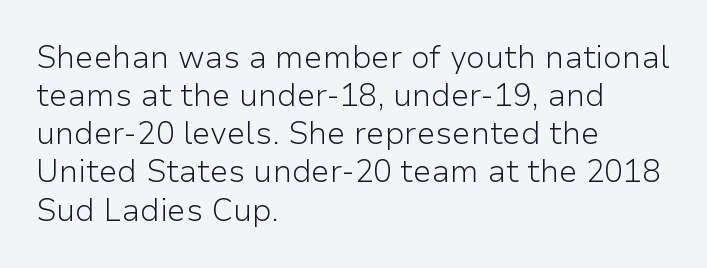
The image shows 31 px light sans-serif type, upright; set left-aligned, line spacing 1.23x, normal letter spacing, not underlined; low stroke contrast and a medium x-height.
